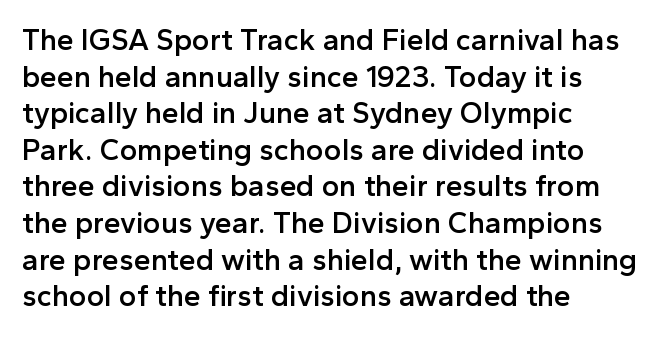
{"serif": "no", "italic": "no", "bold": "semi", "weight": "semibold", "width": "normal", "x_height": "medium", "monospaced": "no", "underline": "no", "align": "left", "line_spacing_ratio": 1.22, "letter_spacing": "normal", "letter_spacing_em": 0.0, "glyph_px": 30}
